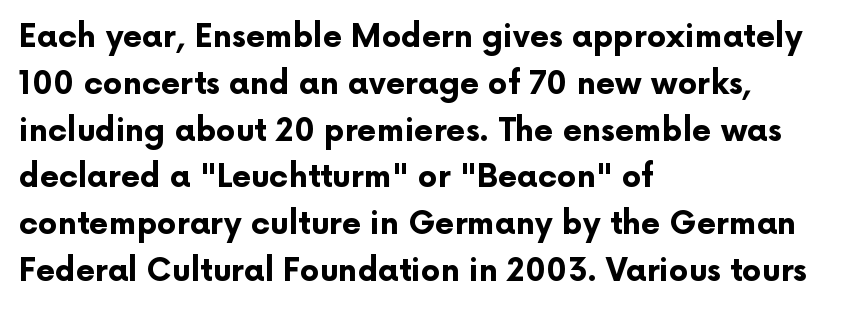
{"serif": "no", "italic": "no", "bold": "yes", "weight": "bold", "width": "normal", "stroke_contrast": "low", "x_height": "medium", "monospaced": "no", "underline": "no", "align": "left", "line_spacing": "normal", "line_spacing_ratio": 1.51, "letter_spacing": "normal", "letter_spacing_em": 0.0, "glyph_px": 31}
